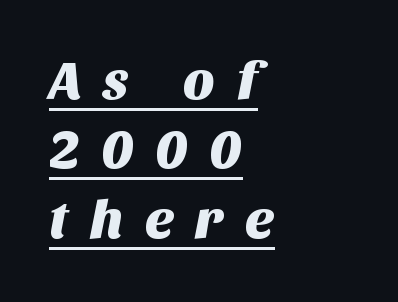
Q: Is the typeface a serif or a sans-serif typeface? A: Sans-serif.
Q: Is the text underlined? A: Yes.
Q: How is the paragraph aligned? A: Left-aligned.
Q: Is the spacing between letters normal or unusually wide? A: Unusually wide.
Q: Is the spacing between lines tight, normal or loose? A: Normal.
Q: Width (condensed, normal, or wide)? A: Normal.
Q: Stroke contrast? A: Medium.
Q: x-height? A: Large.
Q: Monospaced? A: No.
